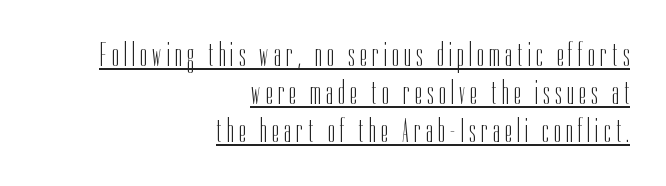
The compositor pushed each line to the right boundary. Note the varied advance widths — an 'i' is clearly narrower than an 'm'. Are there feet on the stems? There aren't — it's a sans. This block would grow much taller if given ordinary leading; it's compressed now. This sample carries an underscore along the baseline area. Weight: in the light-to-regular range.
